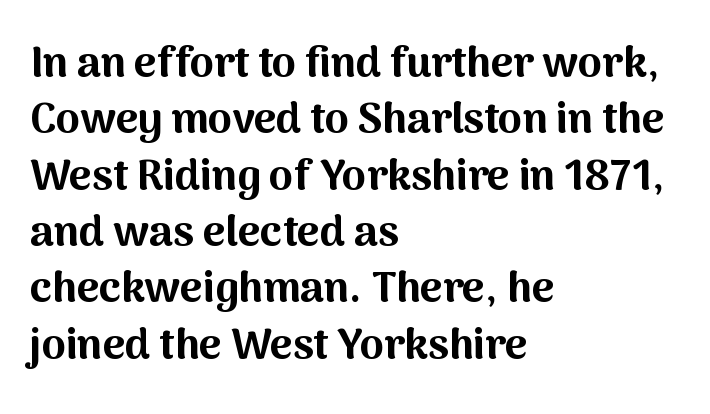
Q: Is the text bold? A: Yes.
Q: Is the text italic (slanted)? A: No, it is upright.
Q: Is the typeface a serif or a sans-serif typeface? A: Sans-serif.
Q: Is the text underlined? A: No.
Q: How is the paragraph aligned? A: Left-aligned.
Q: Is the spacing between letters normal or unusually wide? A: Normal.
Q: Is the spacing between lines tight, normal or loose? A: Normal.
Q: Width (condensed, normal, or wide)? A: Normal.
Q: Stroke contrast? A: Medium.
Q: x-height? A: Medium.
Q: Monospaced? A: No.
